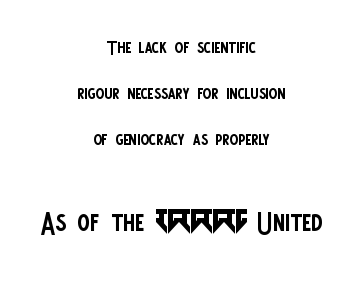
Style check: upright. Spacing verdict: proportional, widths tailored to each character. Every row of glyphs is offset so its center matches the block's center. Whoever set this made the second block the dominant, larger element. Nothing sits at the stroke ends, so this counts as sans-serif.
